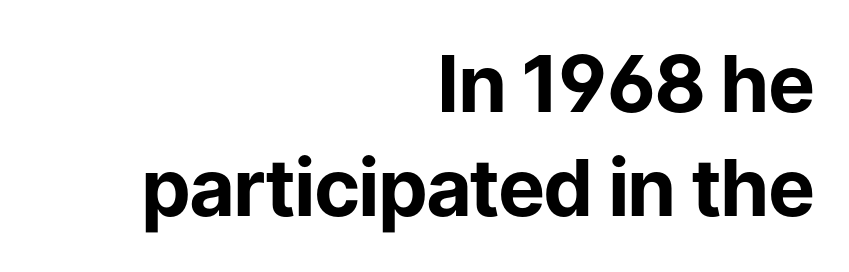
This sample keeps an unexceptional amount of space between lines. The compositor pushed each line to the right boundary. Check under the words: just untouched page. The strokes are fattened all the way to bold. Does extra space separate the letters? No, they use regular spacing.
